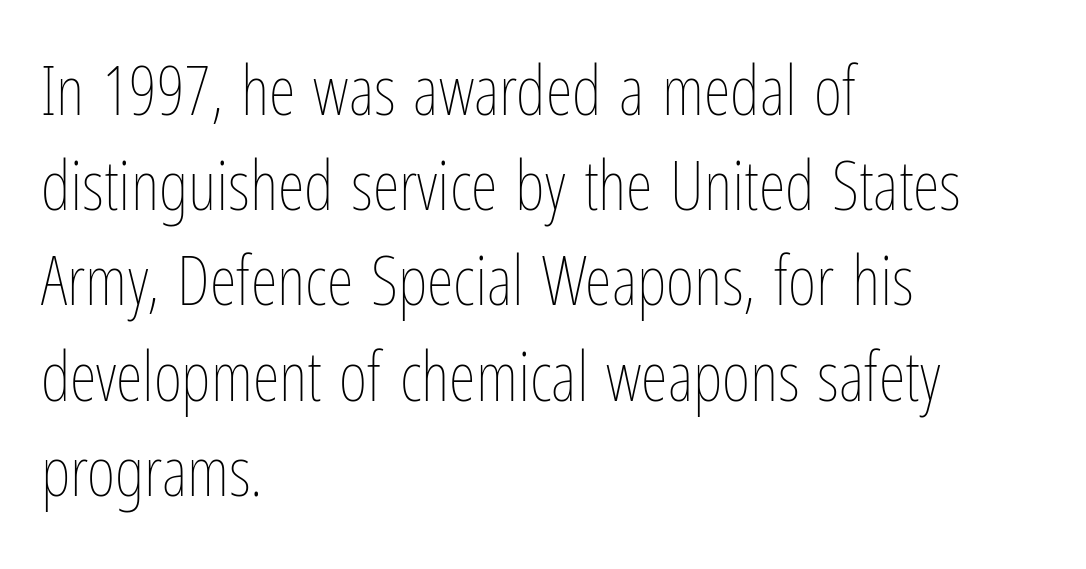
Q: Is the text bold? A: No.
Q: Is the text italic (slanted)? A: No, it is upright.
Q: Is the text underlined? A: No.
Q: How is the paragraph aligned? A: Left-aligned.
Q: Is the spacing between letters normal or unusually wide? A: Normal.
Q: Is the spacing between lines tight, normal or loose? A: Normal.
Q: Width (condensed, normal, or wide)? A: Condensed.
Q: Stroke contrast? A: Low.
Q: x-height? A: Medium.
Q: Monospaced? A: No.
